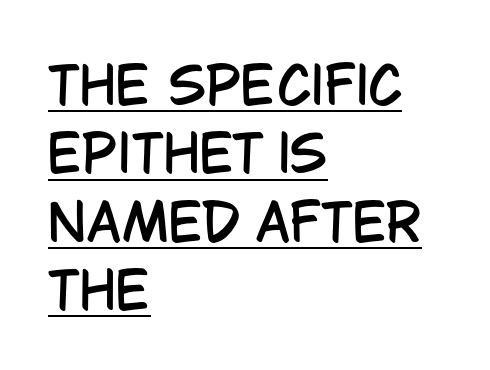
Q: Is the text italic (slanted)? A: No, it is upright.
Q: Is the typeface a serif or a sans-serif typeface? A: Sans-serif.
Q: Is the text underlined? A: Yes.
Q: How is the paragraph aligned? A: Left-aligned.
Q: Is the spacing between letters normal or unusually wide? A: Normal.
Q: Is the spacing between lines tight, normal or loose? A: Normal.
Q: Width (condensed, normal, or wide)? A: Condensed.
Q: Stroke contrast? A: Low.
Q: x-height? A: Large.
Q: Monospaced? A: No.
